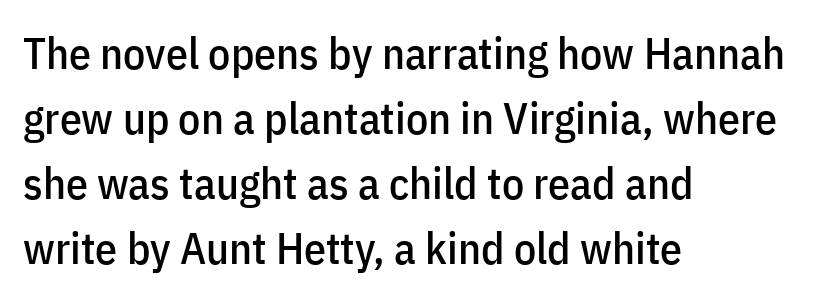
The image shows 44 px condensed sans-serif type, upright; set left-aligned, normal line spacing (1.48x), normal letter spacing, not underlined; low stroke contrast and a medium x-height.
